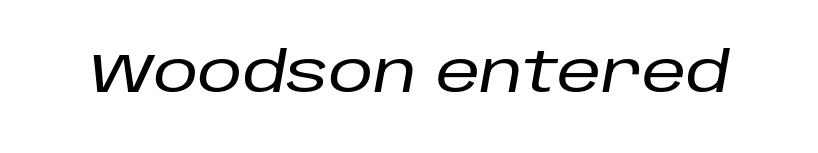
{"italic": "yes", "lean": "right", "slant_degrees": 10, "width": "normal", "stroke_contrast": "low", "x_height": "large", "monospaced": "no", "underline": "no", "letter_spacing": "normal", "letter_spacing_em": 0.0, "glyph_px": 56}
